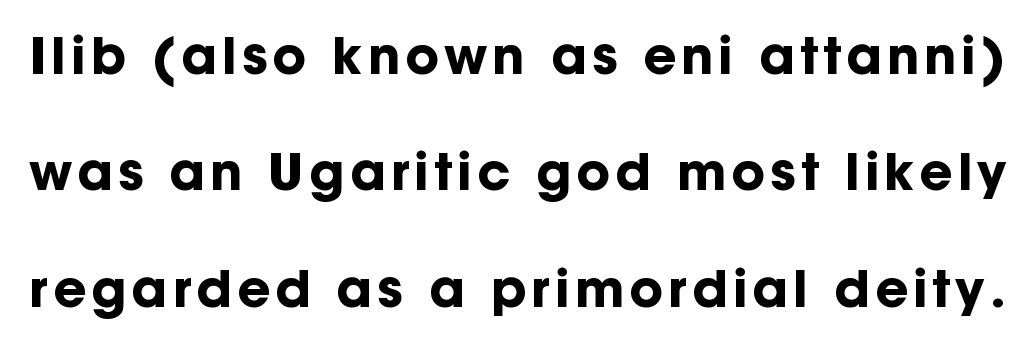
Q: Is the text bold? A: Yes.
Q: Is the text italic (slanted)? A: No, it is upright.
Q: Is the typeface a serif or a sans-serif typeface? A: Sans-serif.
Q: Is the text underlined? A: No.
Q: Is the spacing between lines tight, normal or loose? A: Loose.
Q: Width (condensed, normal, or wide)? A: Normal.
Q: Stroke contrast? A: Low.
Q: x-height? A: Medium.
Q: Monospaced? A: No.
